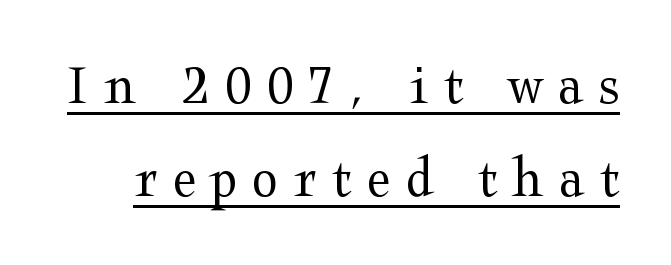
Q: Is the text bold? A: No.
Q: Is the text italic (slanted)? A: No, it is upright.
Q: Is the typeface a serif or a sans-serif typeface? A: Serif.
Q: Is the text underlined? A: Yes.
Q: Is the spacing between letters normal or unusually wide? A: Unusually wide.
Q: Is the spacing between lines tight, normal or loose? A: Normal.
Q: Width (condensed, normal, or wide)? A: Wide.
Q: Stroke contrast? A: Medium.
Q: x-height? A: Medium.
Q: Monospaced? A: No.
